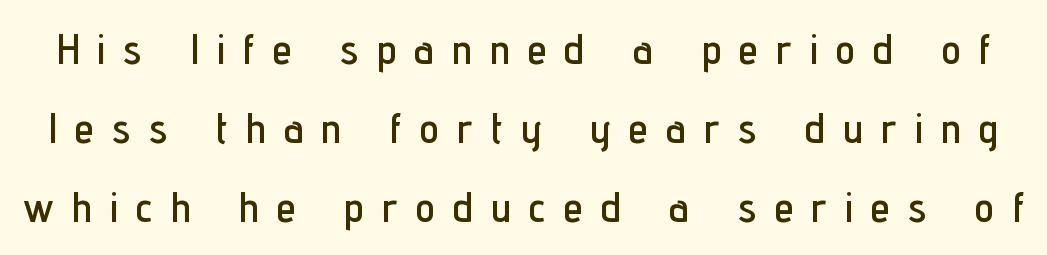
{"serif": "no", "italic": "no", "width": "condensed", "stroke_contrast": "low", "x_height": "medium", "monospaced": "no", "underline": "no", "line_spacing_ratio": 1.84, "letter_spacing": "wide", "letter_spacing_em": 0.43, "glyph_px": 43}
